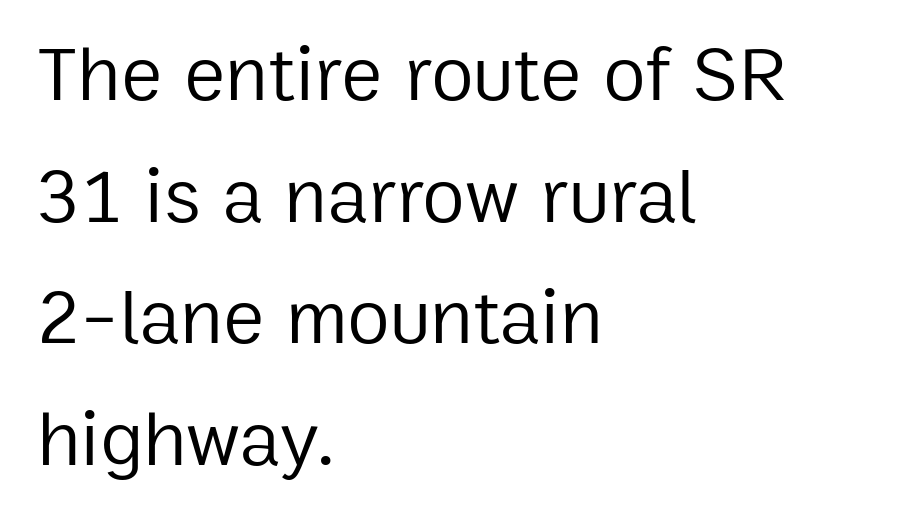
Q: Is the text bold? A: No.
Q: Is the text italic (slanted)? A: No, it is upright.
Q: Is the typeface a serif or a sans-serif typeface? A: Sans-serif.
Q: Is the text underlined? A: No.
Q: How is the paragraph aligned? A: Left-aligned.
Q: Is the spacing between letters normal or unusually wide? A: Normal.
Q: Is the spacing between lines tight, normal or loose? A: Normal.
Q: Width (condensed, normal, or wide)? A: Normal.
Q: Stroke contrast? A: Low.
Q: x-height? A: Medium.
Q: Monospaced? A: No.
